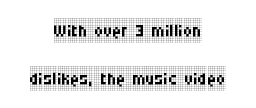
Q: Is the text bold? A: No.
Q: Is the text italic (slanted)? A: No, it is upright.
Q: Is the text underlined? A: No.
Q: How is the paragraph aligned? A: Centered.
Q: Is the spacing between letters normal or unusually wide? A: Normal.
Q: Is the spacing between lines tight, normal or loose? A: Loose.
